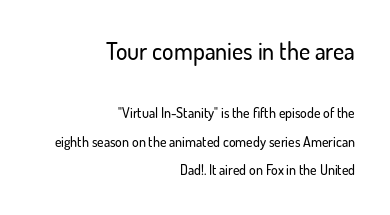
Layout note: lines flush right. Does the bottom block carry the larger type? No, the top block does. Widely set lines give the paragraph a tall, airy silhouette. The lettering holds an erect, upright posture throughout. The baseline area is clear.
